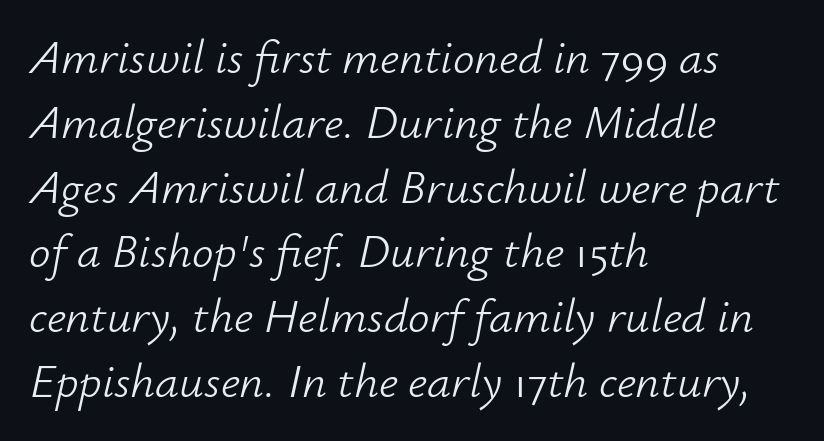
Q: Is the text bold? A: No.
Q: Is the text italic (slanted)? A: Yes, it leans right by about 12 degrees.
Q: Is the text underlined? A: No.
Q: How is the paragraph aligned? A: Left-aligned.
Q: Is the spacing between letters normal or unusually wide? A: Normal.
Q: Is the spacing between lines tight, normal or loose? A: Normal.
Q: Width (condensed, normal, or wide)? A: Normal.
Q: Stroke contrast? A: Low.
Q: x-height? A: Small.
Q: Monospaced? A: No.
